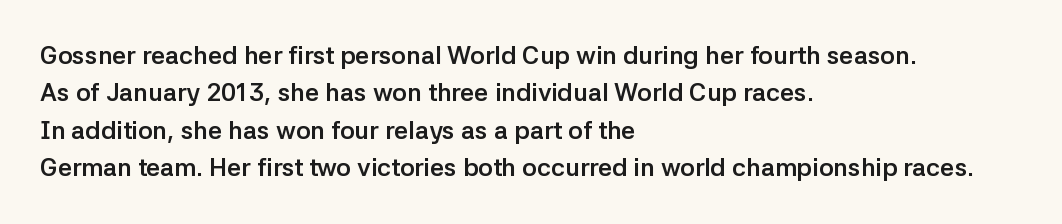
{"italic": "no", "bold": "yes", "underline": "no", "align": "left", "line_spacing": "normal", "line_spacing_ratio": 1.5, "letter_spacing": "normal", "letter_spacing_em": 0.0, "glyph_px": 25}
